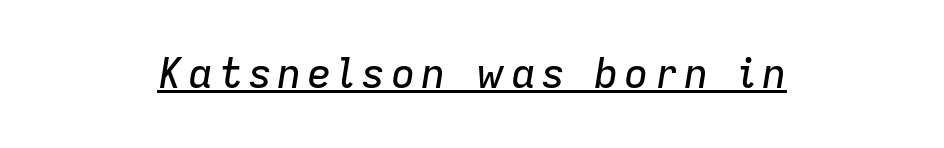
The image shows 41 px text type, italic (leaning right); set centered, underlined; low stroke contrast and a medium x-height.
